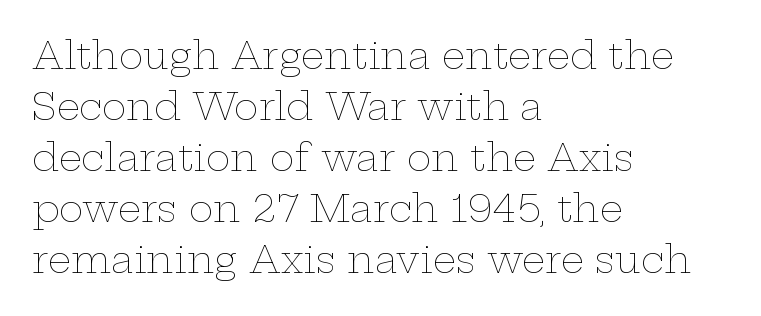
The image shows 37 px thin, wide type, upright; set left-aligned, normal line spacing (1.38x), normal letter spacing, not underlined; low stroke contrast and a medium x-height.
